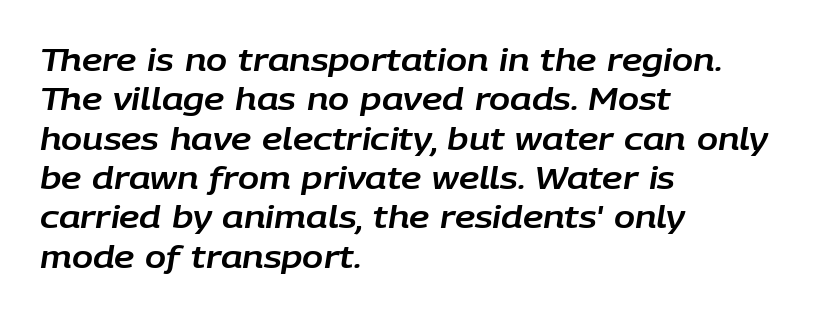
Does extra space separate the letters? No, they use regular spacing. The passage shown leans; its letterforms are oblique. Is the block centered? No — it sits flush against the left margin. Do the characters align in a grid? No, the font is proportional. Descenders are the only things crossing below the line.
